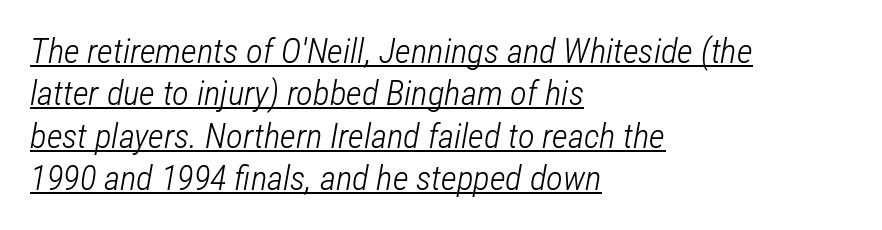
The image shows 35 px light, condensed type, italic (leaning right); set left-aligned, line spacing 1.21x, normal letter spacing, underlined; low stroke contrast and a medium x-height.
